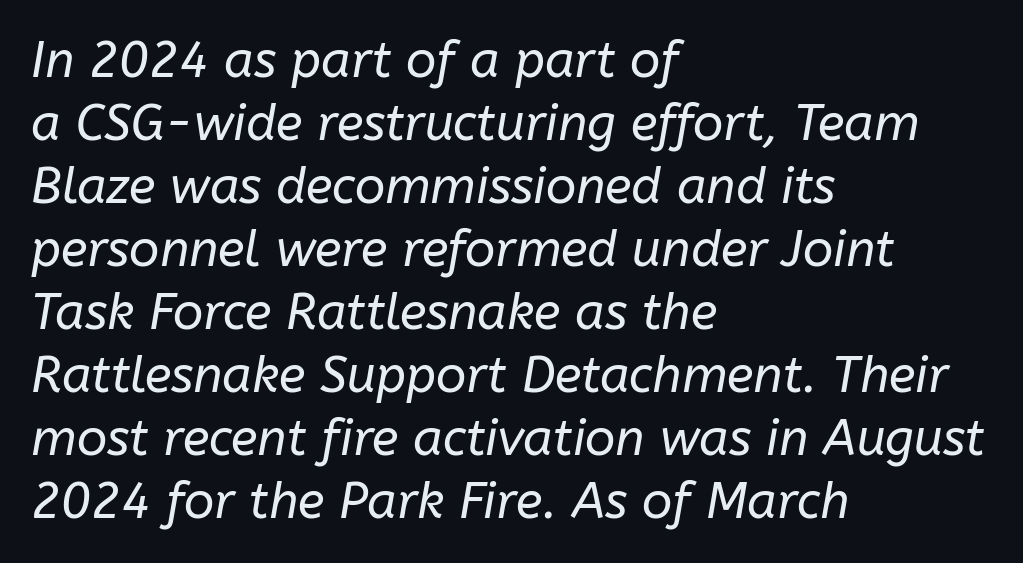
Q: Is the text bold? A: No.
Q: Is the text italic (slanted)? A: Yes, it leans right by about 10 degrees.
Q: Is the text underlined? A: No.
Q: How is the paragraph aligned? A: Left-aligned.
Q: Is the spacing between letters normal or unusually wide? A: Normal.
Q: Is the spacing between lines tight, normal or loose? A: Normal.
Q: Width (condensed, normal, or wide)? A: Normal.
Q: Stroke contrast? A: Low.
Q: x-height? A: Medium.
Q: Monospaced? A: No.
